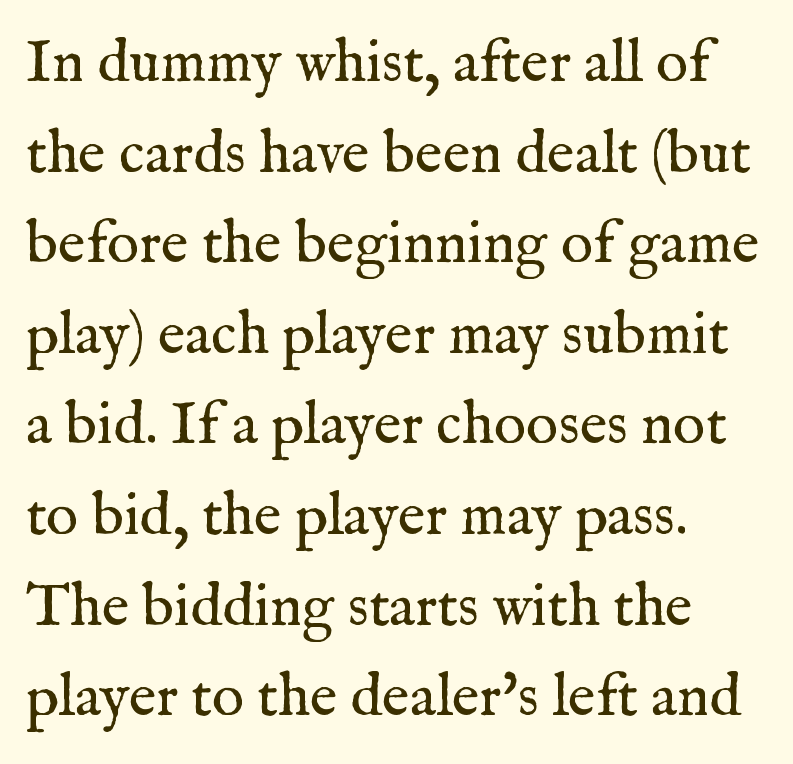
{"serif": "yes", "italic": "no", "bold": "no", "weight": "regular", "width": "normal", "stroke_contrast": "medium", "x_height": "medium", "monospaced": "no", "underline": "no", "align": "left", "line_spacing": "normal", "line_spacing_ratio": 1.51, "letter_spacing": "normal", "letter_spacing_em": 0.0, "glyph_px": 60}
